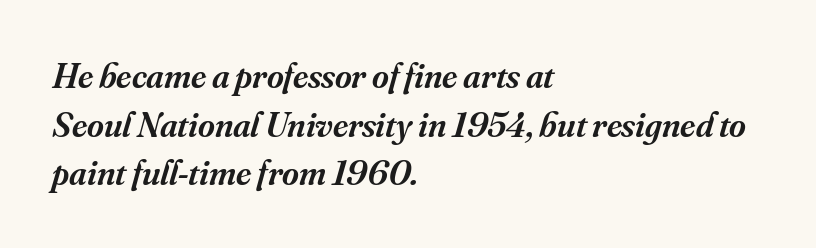
Q: Is the text bold? A: Semi-bold.
Q: Is the text italic (slanted)? A: Yes, it leans right by about 16 degrees.
Q: Is the typeface a serif or a sans-serif typeface? A: Serif.
Q: Is the text underlined? A: No.
Q: How is the paragraph aligned? A: Left-aligned.
Q: Is the spacing between letters normal or unusually wide? A: Normal.
Q: Is the spacing between lines tight, normal or loose? A: Normal.
Q: Width (condensed, normal, or wide)? A: Normal.
Q: Stroke contrast? A: Medium.
Q: x-height? A: Small.
Q: Monospaced? A: No.
